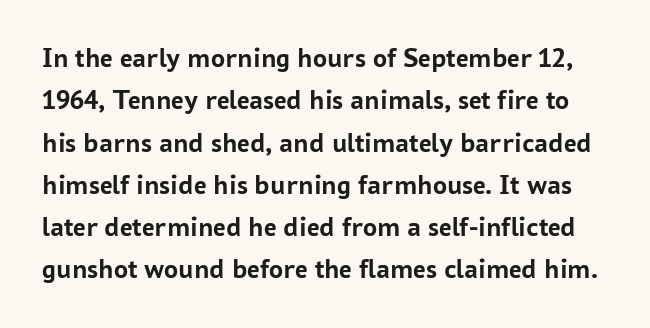
Vertical strokes here are truly vertical. A typesetter would call this proportional, since set widths differ per character. The face used here has the dense, thick strokes of a bold. Unlike a traditional serif, this face leaves its strokes unadorned. The space directly below the letters is spotless.
